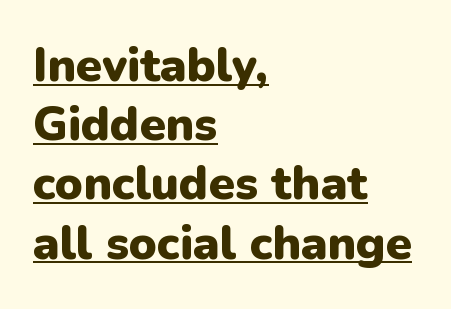
The image shows 47 px heavy sans-serif type, upright; set left-aligned, normal line spacing (1.26x), normal letter spacing, underlined; low stroke contrast and a medium x-height.
